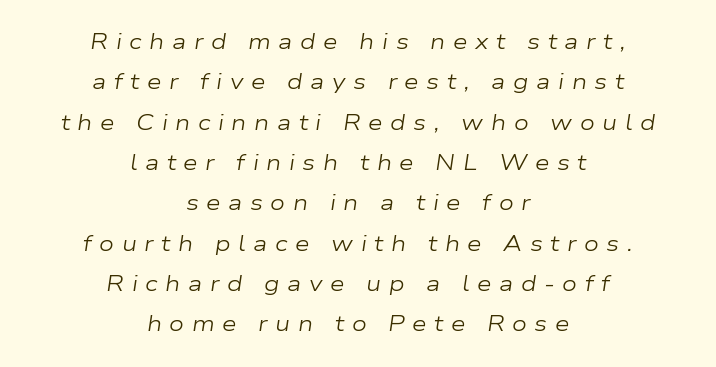
{"italic": "yes", "lean": "right", "slant_degrees": 9, "bold": "no", "underline": "no", "align": "center", "line_spacing": "loose", "line_spacing_ratio": 1.92, "letter_spacing": "wide", "letter_spacing_em": 0.36, "glyph_px": 21}
